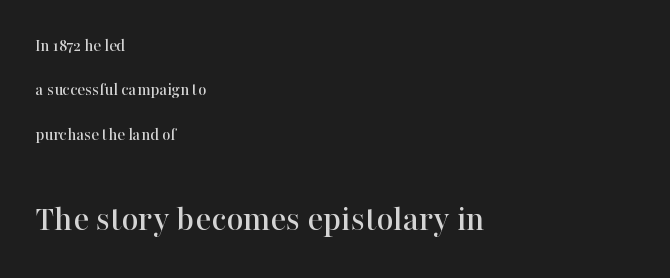
Q: Is the text italic (slanted)? A: No, it is upright.
Q: Is the typeface a serif or a sans-serif typeface? A: Serif.
Q: Is the text underlined? A: No.
Q: How is the paragraph aligned? A: Left-aligned.
Q: Is the spacing between letters normal or unusually wide? A: Normal.
Q: Is the spacing between lines tight, normal or loose? A: Loose.
Q: Which block of text is set in a larger size, the first (top) or the second (bottom)? A: The second (bottom) one.
Q: Width (condensed, normal, or wide)? A: Normal.
Q: Stroke contrast? A: High.
Q: x-height? A: Medium.
Q: Monospaced? A: No.
